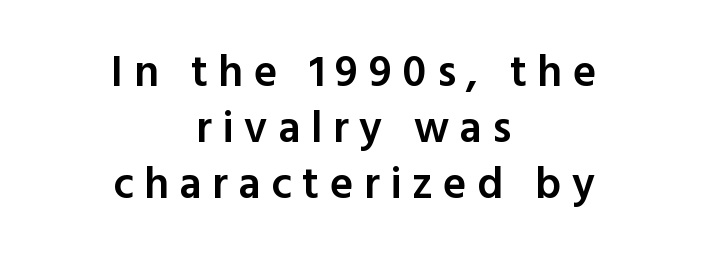
Each new line begins a customary step beneath the previous one. Every stem runs plumb, perpendicular to the baseline. Weight check: semibold — heavier than regular, not quite bold. Does the type have serifs? No, each stem ends abruptly. The rag falls on both sides of this text block equally. Any mark beneath the type? The region is blank.
